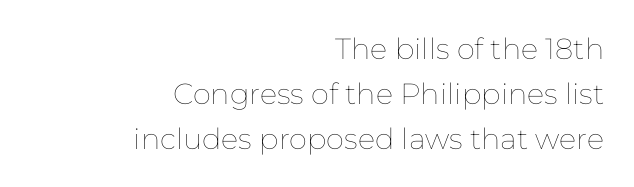
The image shows 29 px thin type, upright; set right-aligned, normal line spacing (1.55x), normal letter spacing, not underlined; low stroke contrast and a medium x-height.
